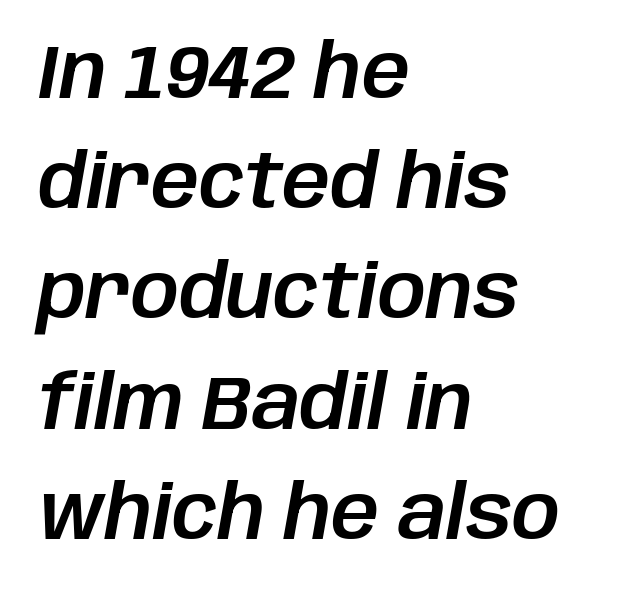
The image shows 75 px text type, italic (leaning right); set left-aligned, normal line spacing (1.47x), normal letter spacing, not underlined; low stroke contrast and a large x-height.
